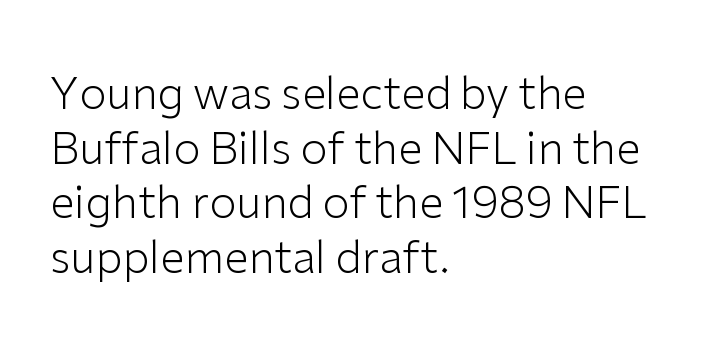
The image shows 44 px light sans-serif type, upright; set left-aligned, line spacing 1.24x, normal letter spacing, not underlined; low stroke contrast and a medium x-height.
